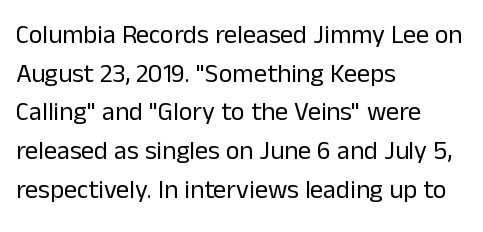
Q: Is the text bold? A: No.
Q: Is the text italic (slanted)? A: No, it is upright.
Q: Is the text underlined? A: No.
Q: How is the paragraph aligned? A: Left-aligned.
Q: Is the spacing between letters normal or unusually wide? A: Normal.
Q: Is the spacing between lines tight, normal or loose? A: Normal.
